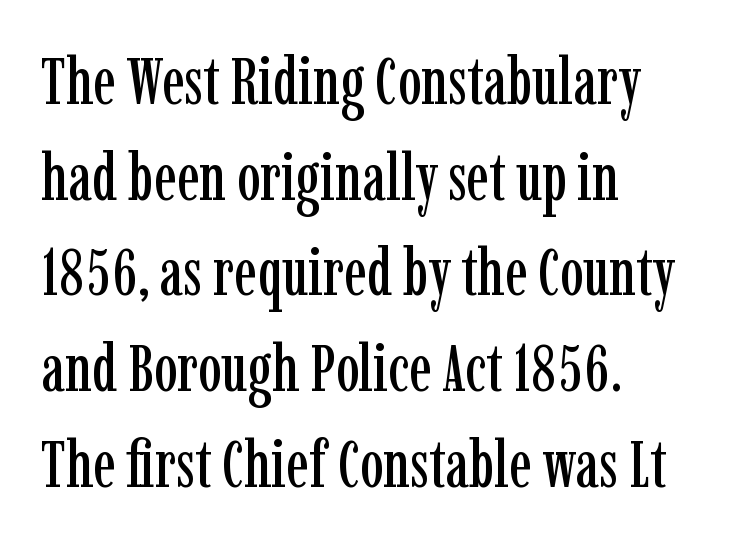
The image shows 66 px condensed serif type, upright; set left-aligned, normal line spacing (1.45x), normal letter spacing, not underlined; low stroke contrast and a medium x-height.
